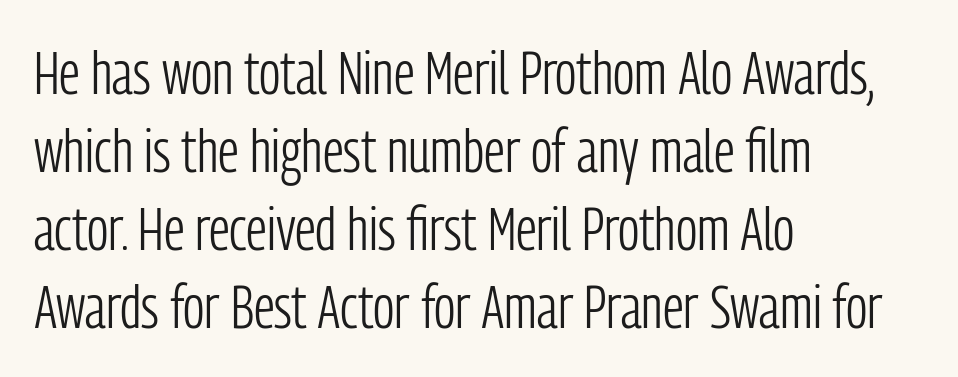
Upright lettering throughout. The typeface chosen for these lines omits serifs. The weight would be labelled regular, book, light, or lighter still. The face used here is proportionally spaced, like ordinary book or web type.
